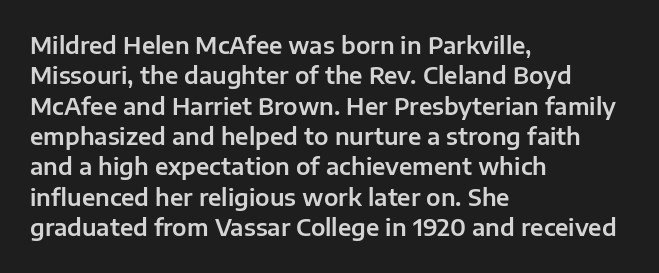
Q: Is the text italic (slanted)? A: No, it is upright.
Q: Is the text underlined? A: No.
Q: How is the paragraph aligned? A: Left-aligned.
Q: Is the spacing between letters normal or unusually wide? A: Normal.
Q: Is the spacing between lines tight, normal or loose? A: Normal.
